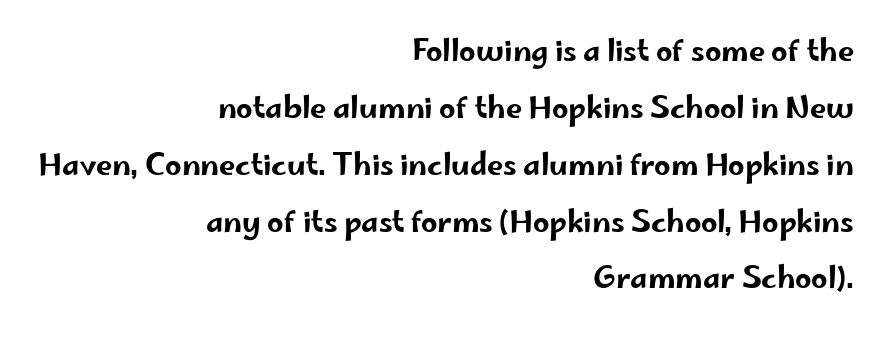
{"serif": "no", "italic": "no", "width": "wide", "stroke_contrast": "low", "x_height": "small", "monospaced": "no", "underline": "no", "align": "right", "line_spacing": "loose", "line_spacing_ratio": 1.96, "letter_spacing": "normal", "letter_spacing_em": 0.0, "glyph_px": 29}
